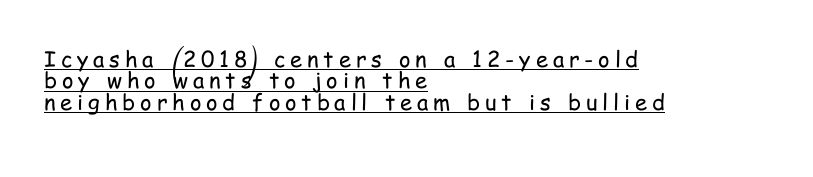
The image shows 22 px text type, upright; set left-aligned, tight line spacing (0.97x), unusually wide letter spacing (+0.22 em), underlined.
